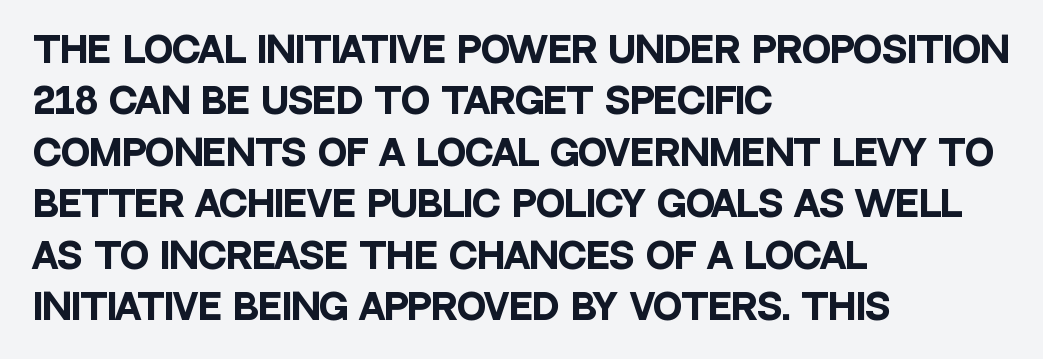
{"serif": "no", "italic": "no", "bold": "yes", "weight": "heavy", "width": "condensed", "stroke_contrast": "low", "x_height": "large", "monospaced": "no", "underline": "no", "align": "left", "line_spacing": "normal", "line_spacing_ratio": 1.47, "letter_spacing": "normal", "letter_spacing_em": 0.0, "glyph_px": 35}
